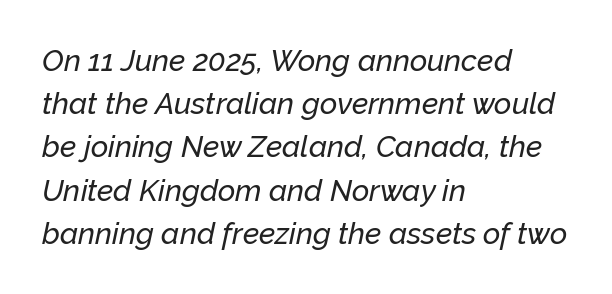
Q: Is the text italic (slanted)? A: Yes, it leans right by about 12 degrees.
Q: Is the text underlined? A: No.
Q: How is the paragraph aligned? A: Left-aligned.
Q: Is the spacing between letters normal or unusually wide? A: Normal.
Q: Is the spacing between lines tight, normal or loose? A: Normal.
Q: Width (condensed, normal, or wide)? A: Normal.
Q: Stroke contrast? A: Low.
Q: x-height? A: Medium.
Q: Monospaced? A: No.
